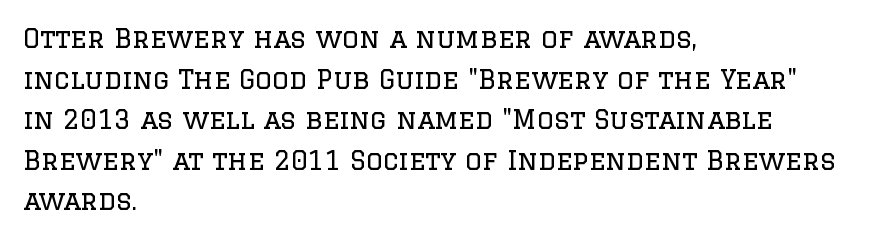
{"italic": "no", "bold": "no", "underline": "no", "align": "left", "line_spacing": "normal", "line_spacing_ratio": 1.56, "letter_spacing": "normal", "letter_spacing_em": 0.0, "glyph_px": 26}
